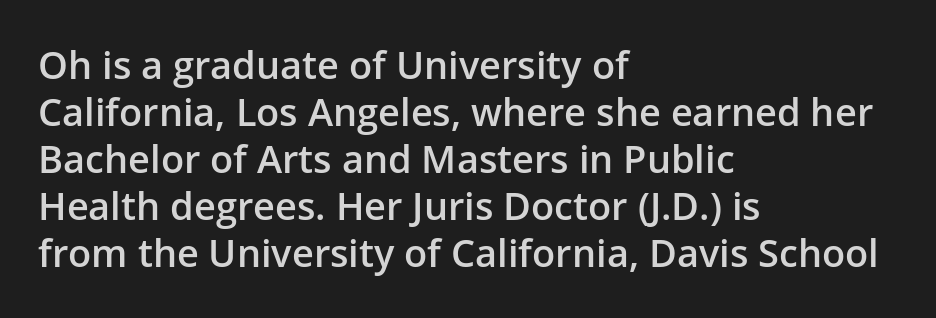
Q: Is the text bold? A: Semi-bold.
Q: Is the text italic (slanted)? A: No, it is upright.
Q: Is the typeface a serif or a sans-serif typeface? A: Sans-serif.
Q: Is the text underlined? A: No.
Q: How is the paragraph aligned? A: Left-aligned.
Q: Is the spacing between letters normal or unusually wide? A: Normal.
Q: Width (condensed, normal, or wide)? A: Normal.
Q: Stroke contrast? A: Low.
Q: x-height? A: Medium.
Q: Monospaced? A: No.
